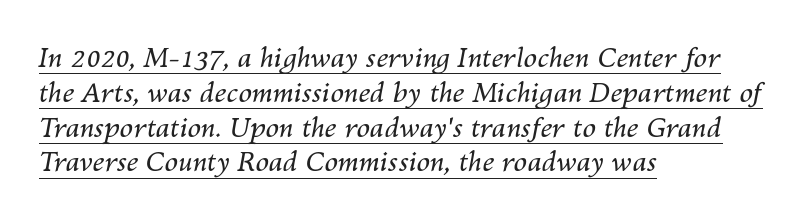
Quick note: interline space is typical. Stroke thickness stays within the range of a standard reading face or lighter. Slant detected: the letters are inclined. Line beginnings align vertically; line endings do not. Somebody hit Ctrl+U on this one — the words are underlined. Between one letter and the next there's only the usual sliver of space.
